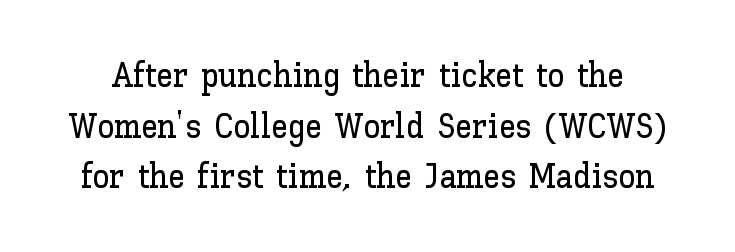
{"italic": "no", "width": "normal", "stroke_contrast": "low", "x_height": "medium", "monospaced": "no", "underline": "no", "line_spacing": "normal", "line_spacing_ratio": 1.49, "letter_spacing": "normal", "letter_spacing_em": 0.0, "glyph_px": 34}
